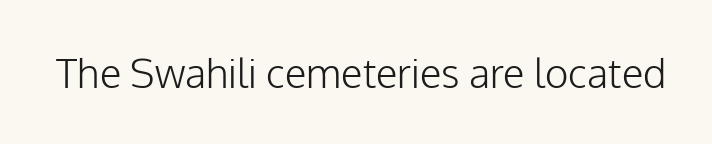
Q: Is the text bold? A: No.
Q: Is the text italic (slanted)? A: No, it is upright.
Q: Is the typeface a serif or a sans-serif typeface? A: Sans-serif.
Q: Is the text underlined? A: No.
Q: Is the spacing between letters normal or unusually wide? A: Normal.
Q: Width (condensed, normal, or wide)? A: Normal.
Q: Stroke contrast? A: Low.
Q: x-height? A: Medium.
Q: Monospaced? A: No.
